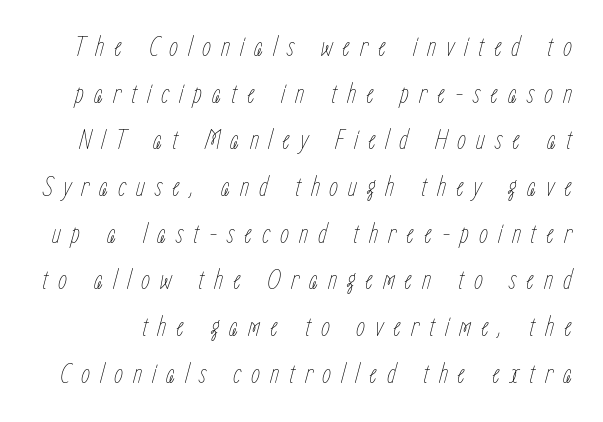
The image shows 29 px thin, condensed type, italic (leaning right); set normal line spacing (1.61x), unusually wide letter spacing (+0.34 em), not underlined; low stroke contrast and a medium x-height.
